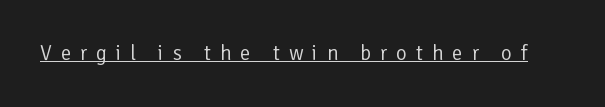
{"italic": "no", "bold": "no", "underline": "yes", "letter_spacing": "wide", "letter_spacing_em": 0.42, "glyph_px": 21}
